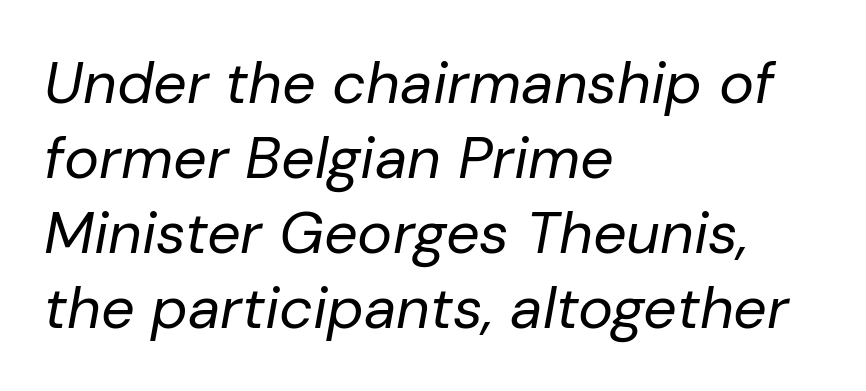
{"italic": "yes", "lean": "right", "slant_degrees": 10, "bold": "no", "weight": "regular", "width": "normal", "stroke_contrast": "low", "x_height": "medium", "monospaced": "no", "underline": "no", "align": "left", "line_spacing": "normal", "line_spacing_ratio": 1.27, "letter_spacing": "normal", "letter_spacing_em": 0.0, "glyph_px": 59}
